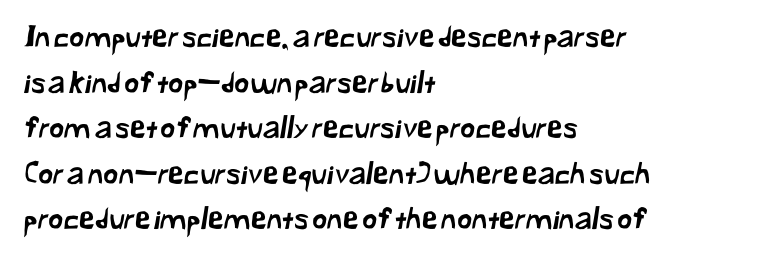
Q: Is the typeface a serif or a sans-serif typeface? A: Sans-serif.
Q: Is the text underlined? A: No.
Q: How is the paragraph aligned? A: Left-aligned.
Q: Is the spacing between letters normal or unusually wide? A: Normal.
Q: Is the spacing between lines tight, normal or loose? A: Normal.
Q: Width (condensed, normal, or wide)? A: Normal.
Q: Stroke contrast? A: Low.
Q: x-height? A: Medium.
Q: Monospaced? A: No.
